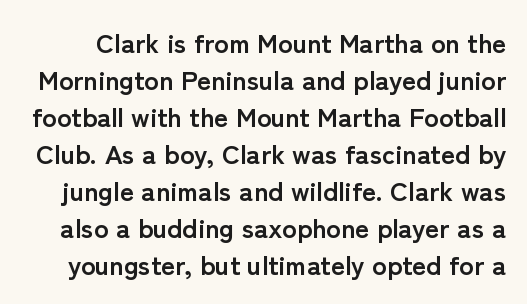
Q: Is the text bold? A: Yes.
Q: Is the text italic (slanted)? A: No, it is upright.
Q: Is the text underlined? A: No.
Q: Is the spacing between letters normal or unusually wide? A: Normal.
Q: Is the spacing between lines tight, normal or loose? A: Normal.
